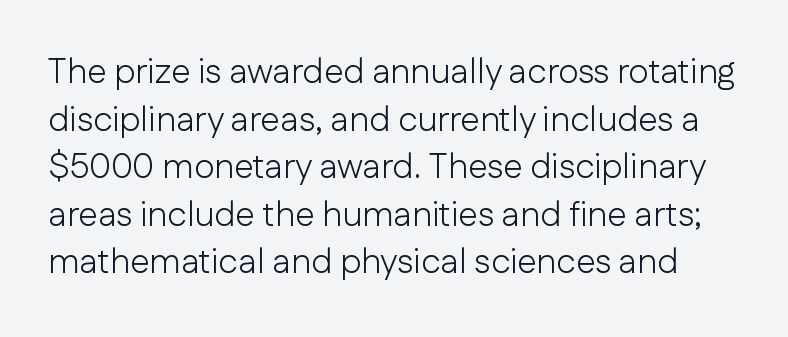
{"serif": "no", "italic": "no", "bold": "no", "weight": "light", "width": "normal", "stroke_contrast": "low", "x_height": "medium", "monospaced": "no", "underline": "no", "line_spacing": "normal", "line_spacing_ratio": 1.36, "letter_spacing": "normal", "letter_spacing_em": 0.0, "glyph_px": 35}
